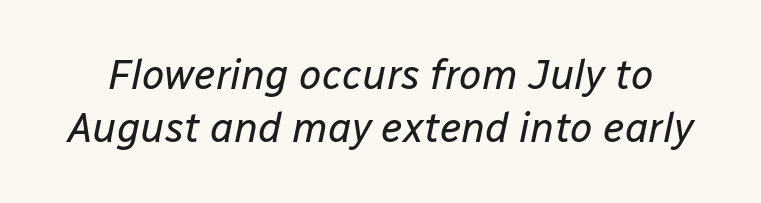
How are the letters spaced? Ordinarily, with no added tracking. The designer left line spacing at the default. Designer's note — italics engaged. Each letter keeps its own natural width here, so spacing adapts to shape.
